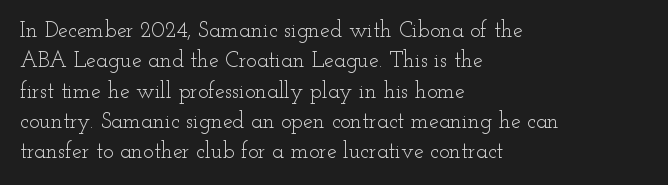
A quiet, ordinary-to-light weight characterises the typeface. The text block is weighted toward the left margin, trailing off unevenly rightward. This rendering leaves character spacing at its baseline value. Characters remain perfectly vertical along every line. The strip under each line holds only bare page.
